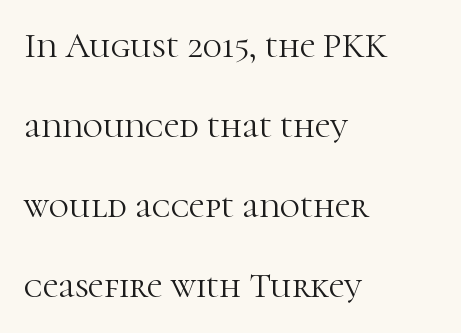
The image shows 35 px light serif type, upright; set left-aligned, loose line spacing (2.29x), normal letter spacing, not underlined; high stroke contrast and a medium x-height.
